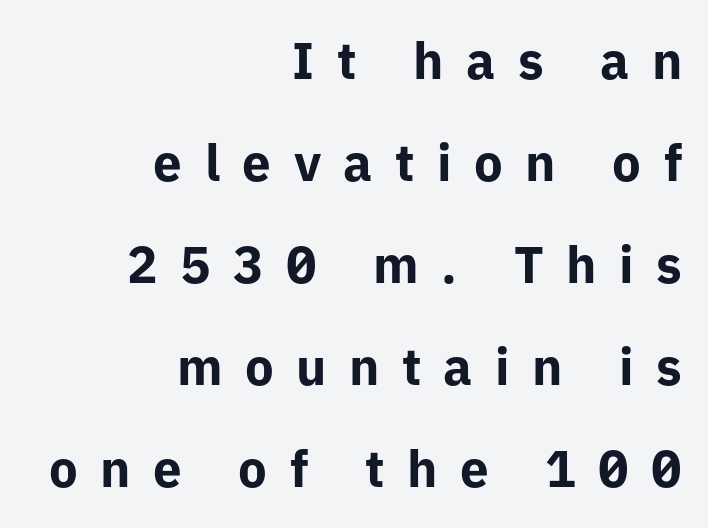
{"serif": "no", "italic": "no", "bold": "yes", "weight": "bold", "width": "normal", "stroke_contrast": "low", "x_height": "medium", "monospaced": "no", "underline": "no", "align": "right", "line_spacing": "loose", "line_spacing_ratio": 2.0, "letter_spacing": "wide", "letter_spacing_em": 0.44, "glyph_px": 51}
